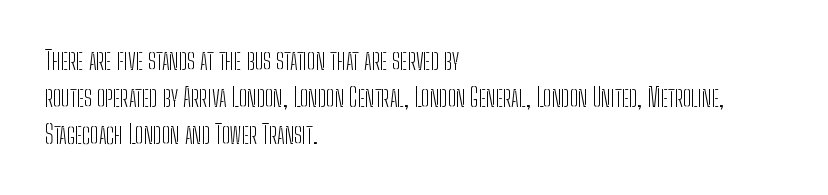
The image shows 25 px text type, upright; set left-aligned, normal line spacing (1.48x), normal letter spacing, not underlined.
